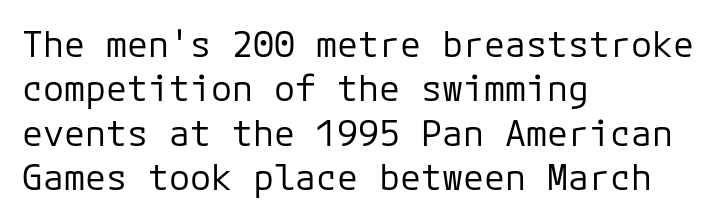
{"serif": "no", "italic": "no", "bold": "no", "weight": "regular", "width": "normal", "stroke_contrast": "low", "x_height": "medium", "underline": "no", "align": "left", "line_spacing": "normal", "line_spacing_ratio": 1.27, "letter_spacing": "normal", "letter_spacing_em": 0.0, "glyph_px": 35}
